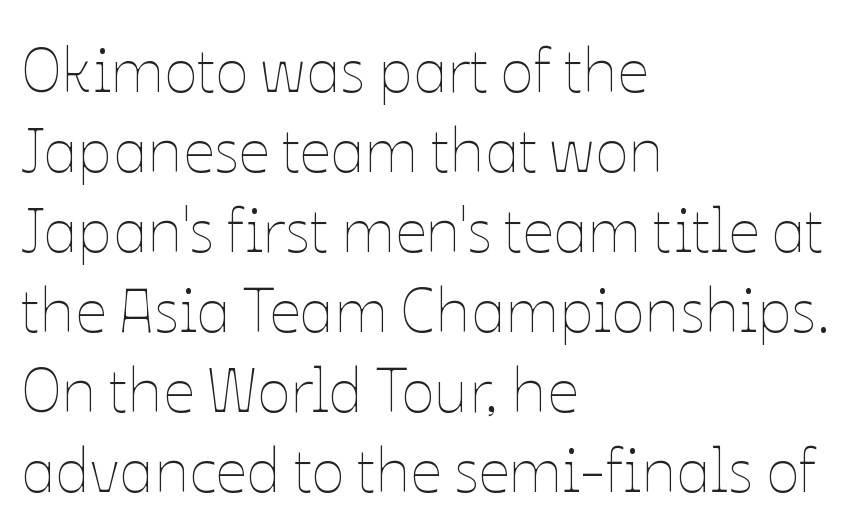
{"italic": "no", "bold": "no", "weight": "thin", "width": "normal", "stroke_contrast": "low", "x_height": "medium", "monospaced": "no", "underline": "no", "align": "left", "line_spacing": "normal", "line_spacing_ratio": 1.29, "letter_spacing": "normal", "letter_spacing_em": 0.0, "glyph_px": 62}
